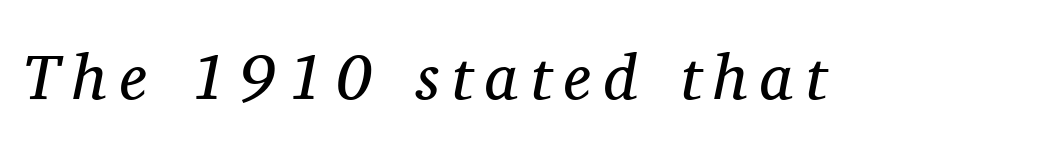
The cut favours lightness, reaching ordinary text weight at its darkest. No word sits above an underline. Italic? Definitely — the glyphs are oblique. Do the characters align in a grid? No, the font is proportional. Between one letter and the next there's a generous, obvious gap. Little horizontal feet cap the strokes, marking this as serif type.
